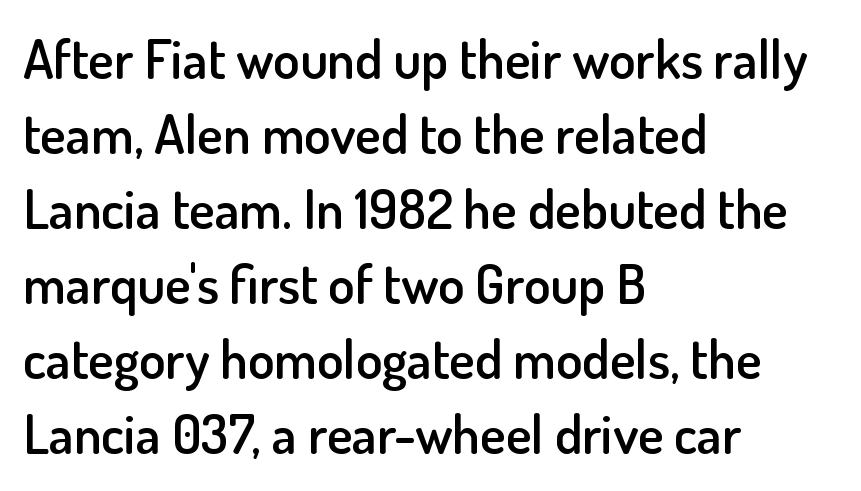
The image shows 54 px semibold sans-serif type, upright; set left-aligned, normal line spacing (1.39x), normal letter spacing, not underlined; low stroke contrast and a small x-height.
